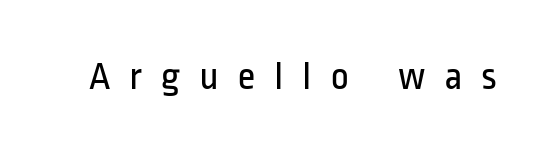
Q: Is the text bold? A: No.
Q: Is the text italic (slanted)? A: No, it is upright.
Q: Is the typeface a serif or a sans-serif typeface? A: Sans-serif.
Q: Is the text underlined? A: No.
Q: Is the spacing between letters normal or unusually wide? A: Unusually wide.
Q: Width (condensed, normal, or wide)? A: Condensed.
Q: Stroke contrast? A: Low.
Q: x-height? A: Medium.
Q: Monospaced? A: No.
